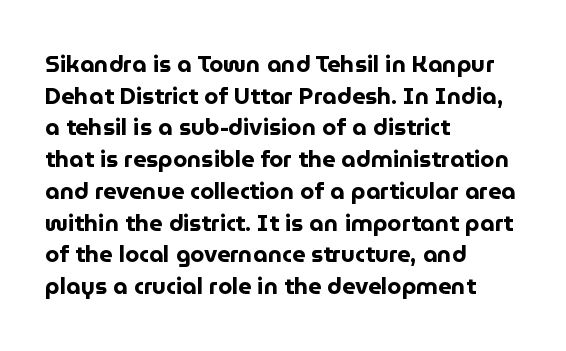
Q: Is the text bold? A: Yes.
Q: Is the text italic (slanted)? A: No, it is upright.
Q: Is the text underlined? A: No.
Q: How is the paragraph aligned? A: Left-aligned.
Q: Is the spacing between letters normal or unusually wide? A: Normal.
Q: Is the spacing between lines tight, normal or loose? A: Normal.
